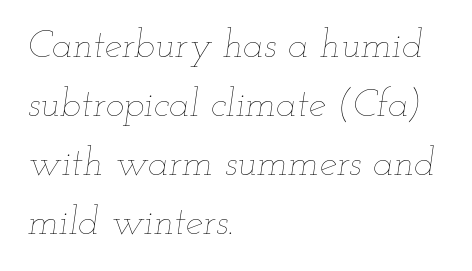
Q: Is the text bold? A: No.
Q: Is the text italic (slanted)? A: Yes, it leans right by about 12 degrees.
Q: Is the text underlined? A: No.
Q: How is the paragraph aligned? A: Left-aligned.
Q: Is the spacing between letters normal or unusually wide? A: Normal.
Q: Is the spacing between lines tight, normal or loose? A: Normal.
Q: Width (condensed, normal, or wide)? A: Wide.
Q: Stroke contrast? A: Low.
Q: x-height? A: Small.
Q: Monospaced? A: No.
